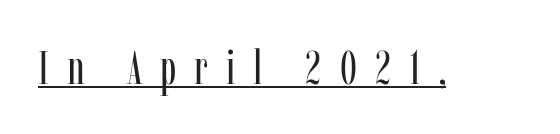
Posture: upright roman. The passage shown is typed in a proportional face where columns would drift. Letterform terminals end in serifs throughout the passage. No extra ink here — the face is not bold. Every word sits above its own underline. Does extra space separate the letters? Yes, quite a lot of it.
